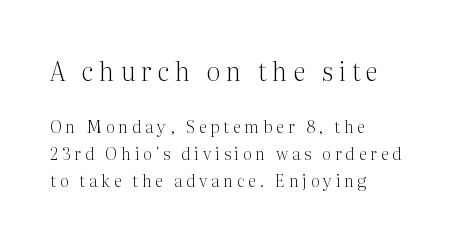
Q: Is the text bold? A: No.
Q: Is the text italic (slanted)? A: No, it is upright.
Q: Is the text underlined? A: No.
Q: How is the paragraph aligned? A: Left-aligned.
Q: Is the spacing between letters normal or unusually wide? A: Unusually wide.
Q: Is the spacing between lines tight, normal or loose? A: Normal.
Q: Which block of text is set in a larger size, the first (top) or the second (bottom)? A: The first (top) one.
